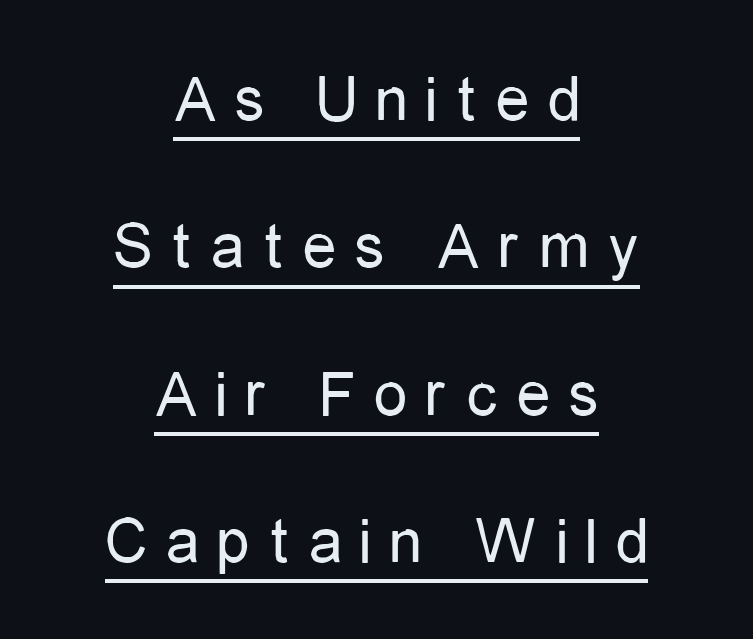
{"serif": "no", "italic": "no", "bold": "no", "weight": "regular", "width": "condensed", "stroke_contrast": "low", "x_height": "medium", "monospaced": "no", "underline": "yes", "align": "center", "line_spacing": "loose", "line_spacing_ratio": 2.2, "letter_spacing": "wide", "letter_spacing_em": 0.27, "glyph_px": 67}
